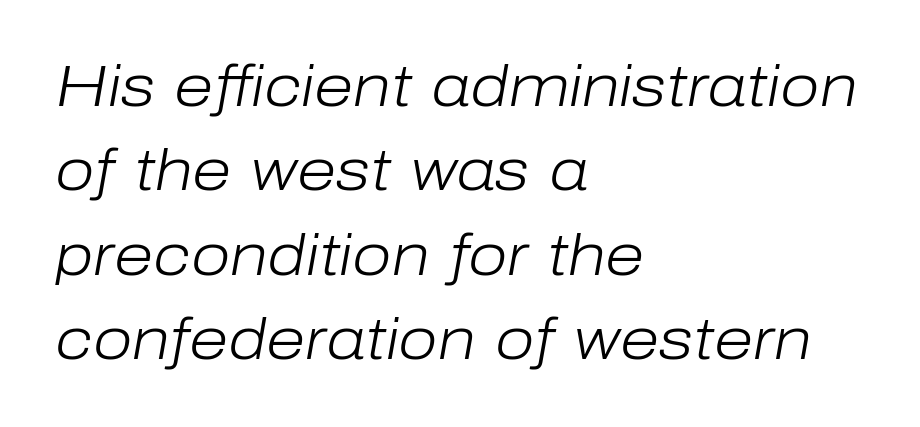
{"italic": "yes", "lean": "right", "slant_degrees": 10, "bold": "no", "weight": "light", "width": "normal", "stroke_contrast": "low", "x_height": "medium", "monospaced": "no", "underline": "no", "align": "left", "line_spacing": "normal", "line_spacing_ratio": 1.48, "letter_spacing": "normal", "letter_spacing_em": 0.0, "glyph_px": 57}
